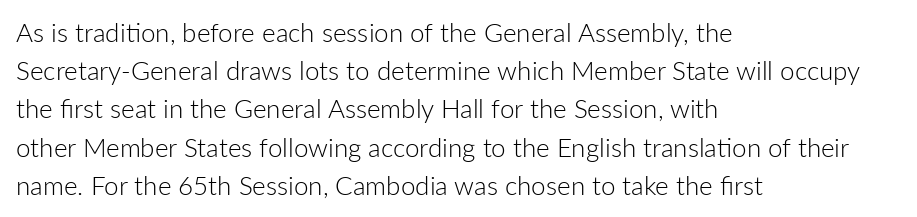
The image shows 26 px text type, upright; set left-aligned, normal line spacing (1.47x), normal letter spacing, not underlined.
